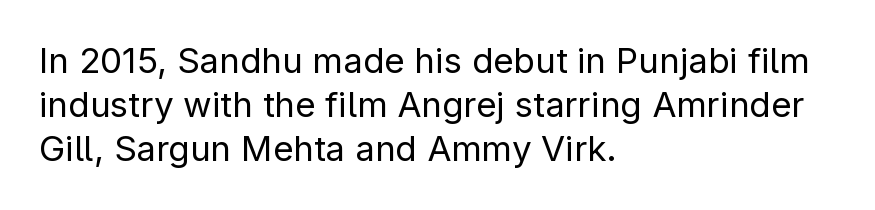
{"serif": "no", "italic": "no", "bold": "no", "weight": "regular", "width": "normal", "stroke_contrast": "low", "x_height": "medium", "monospaced": "no", "underline": "no", "align": "left", "line_spacing": "normal", "line_spacing_ratio": 1.26, "letter_spacing": "normal", "letter_spacing_em": 0.0, "glyph_px": 35}
